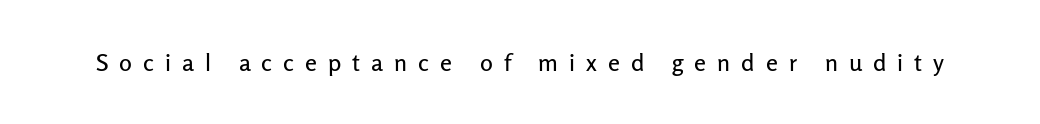
Q: Is the text italic (slanted)? A: No, it is upright.
Q: Is the text underlined? A: No.
Q: Is the spacing between letters normal or unusually wide? A: Unusually wide.
